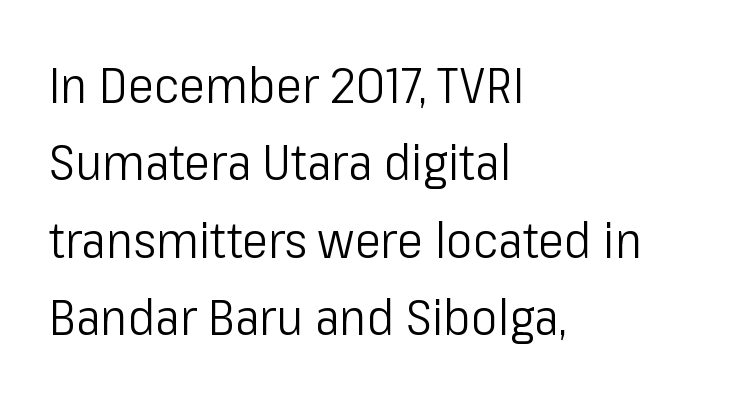
The image shows 50 px light, condensed sans-serif type, upright; set left-aligned, normal line spacing (1.55x), normal letter spacing, not underlined; low stroke contrast and a medium x-height.
